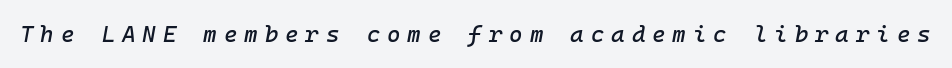
The image shows 23 px text type, italic (leaning right); set unusually wide letter spacing (+0.3 em), not underlined.
